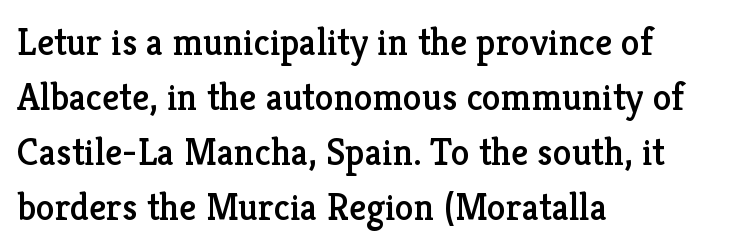
Q: Is the text italic (slanted)? A: No, it is upright.
Q: Is the typeface a serif or a sans-serif typeface? A: Serif.
Q: Is the text underlined? A: No.
Q: How is the paragraph aligned? A: Left-aligned.
Q: Is the spacing between letters normal or unusually wide? A: Normal.
Q: Is the spacing between lines tight, normal or loose? A: Normal.
Q: Width (condensed, normal, or wide)? A: Normal.
Q: Stroke contrast? A: Low.
Q: x-height? A: Medium.
Q: Monospaced? A: No.
